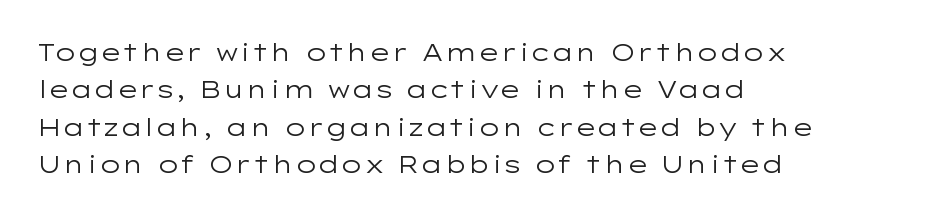
The image shows 24 px text type, upright; set left-aligned, normal line spacing (1.56x), normal letter spacing, not underlined.
